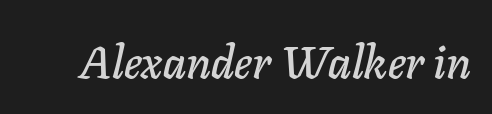
{"italic": "yes", "lean": "right", "slant_degrees": 11, "width": "normal", "stroke_contrast": "low", "x_height": "medium", "monospaced": "no", "underline": "no", "letter_spacing": "normal", "letter_spacing_em": 0.0, "glyph_px": 46}
